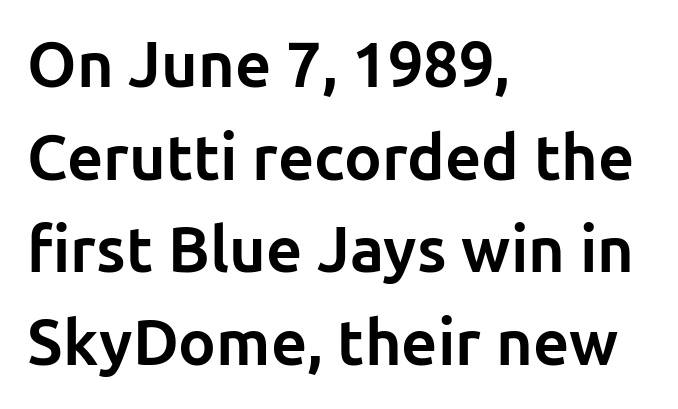
Q: Is the text bold? A: Yes.
Q: Is the text italic (slanted)? A: No, it is upright.
Q: Is the typeface a serif or a sans-serif typeface? A: Sans-serif.
Q: Is the text underlined? A: No.
Q: How is the paragraph aligned? A: Left-aligned.
Q: Is the spacing between letters normal or unusually wide? A: Normal.
Q: Is the spacing between lines tight, normal or loose? A: Normal.
Q: Width (condensed, normal, or wide)? A: Normal.
Q: Stroke contrast? A: Low.
Q: x-height? A: Medium.
Q: Monospaced? A: No.
